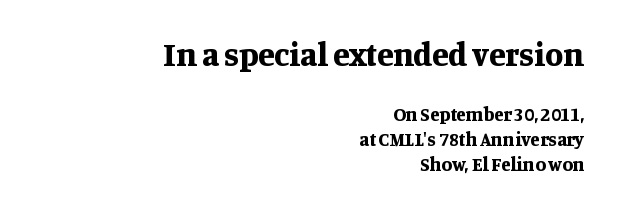
{"serif": "yes", "italic": "no", "bold": "yes", "weight": "bold", "width": "normal", "stroke_contrast": "medium", "x_height": "large", "monospaced": "no", "underline": "no", "align": "right", "line_spacing": "normal", "line_spacing_ratio": 1.3, "letter_spacing": "normal", "letter_spacing_em": 0.0, "larger_block": "first", "size_ratio": 1.74, "glyph_px": 33}
